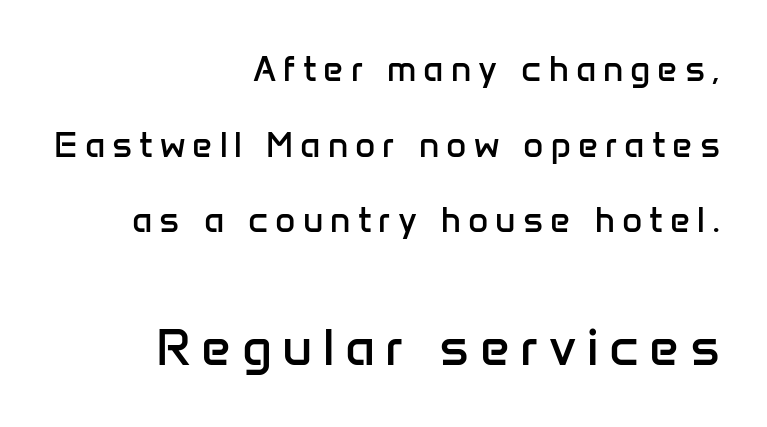
Letter spacing: wide. The letterforms sit at book weight or below. Nobody drew a line under any word here. A typesetter would mark this as roman, not italic.
